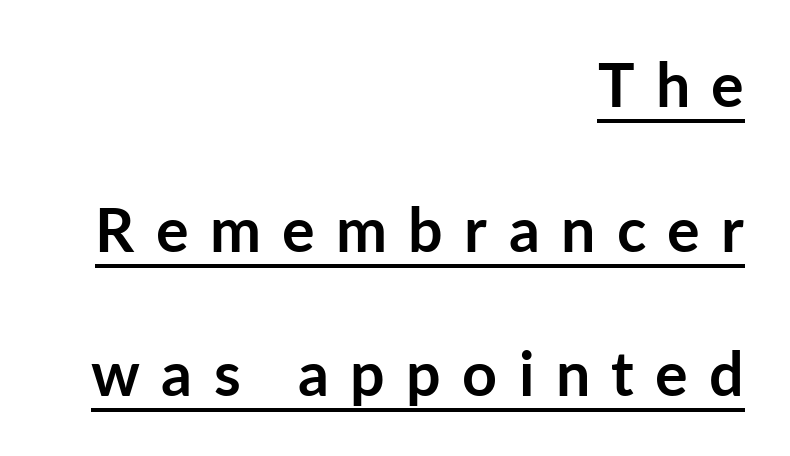
Vertically, the passage feels expansive, rows floating well apart. The face used here is proportionally spaced, like ordinary book or web type. The passage shown is typeset with a sans-serif family. Beneath each row of characters lies a ruled line. This sample uses an upright cut, with every glyph sitting square on the baseline.
